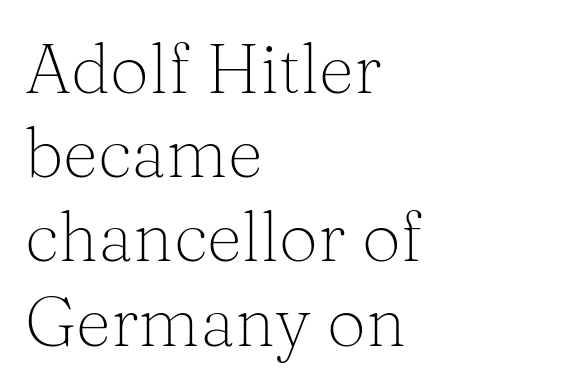
Short and long lines alike share a common starting point at left. Heaviness? Minimal to ordinary, like unemphasized prose. Quick note: not italic, upright. Small tapered or slab feet sit at the stroke ends, so this counts as serif.
